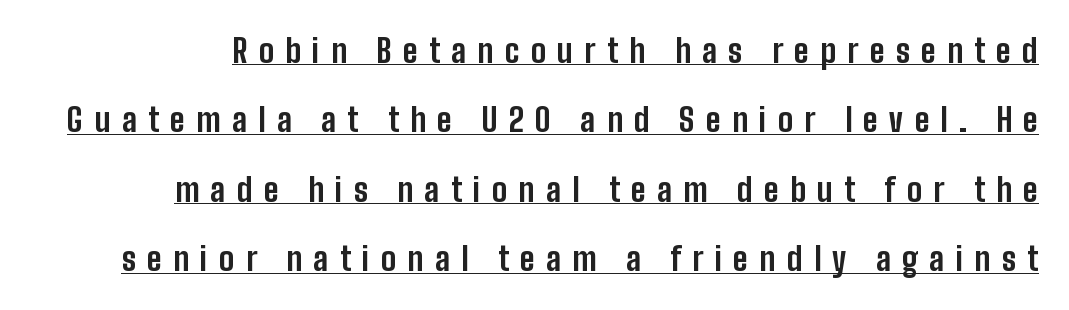
{"serif": "no", "italic": "no", "bold": "yes", "weight": "bold", "width": "condensed", "stroke_contrast": "low", "x_height": "medium", "monospaced": "no", "underline": "yes", "line_spacing": "loose", "line_spacing_ratio": 2.17, "letter_spacing": "wide", "letter_spacing_em": 0.35, "glyph_px": 32}
